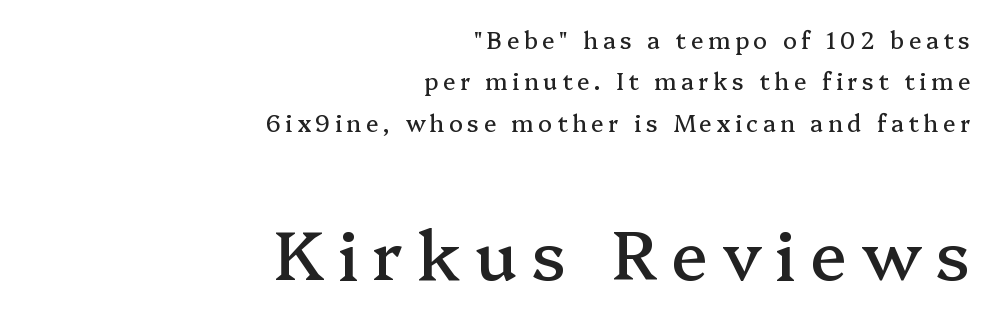
Q: Is the text italic (slanted)? A: No, it is upright.
Q: Is the typeface a serif or a sans-serif typeface? A: Serif.
Q: Is the text underlined? A: No.
Q: How is the paragraph aligned? A: Right-aligned.
Q: Is the spacing between letters normal or unusually wide? A: Unusually wide.
Q: Which block of text is set in a larger size, the first (top) or the second (bottom)? A: The second (bottom) one.
Q: Width (condensed, normal, or wide)? A: Normal.
Q: Stroke contrast? A: Medium.
Q: x-height? A: Medium.
Q: Monospaced? A: No.
